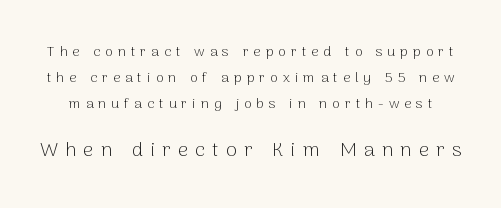
{"italic": "no", "bold": "no", "underline": "no", "line_spacing_ratio": 1.85, "letter_spacing": "wide", "letter_spacing_em": 0.36, "larger_block": "second", "size_ratio": 1.43, "glyph_px": 20}
